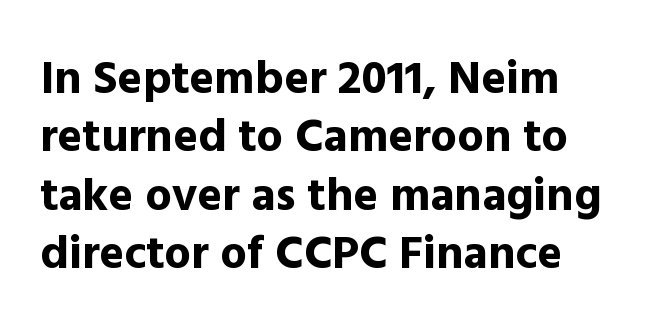
{"serif": "no", "italic": "no", "bold": "yes", "weight": "bold", "width": "normal", "x_height": "medium", "monospaced": "no", "underline": "no", "align": "left", "line_spacing_ratio": 1.24, "letter_spacing": "normal", "letter_spacing_em": 0.0, "glyph_px": 47}
